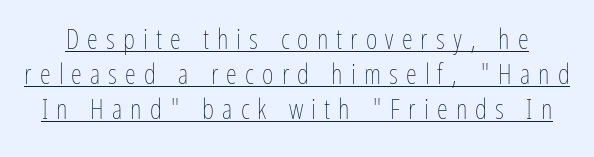
The image shows 28 px thin, condensed type, upright; set normal line spacing (1.25x), unusually wide letter spacing (+0.29 em), underlined; low stroke contrast and a medium x-height.
